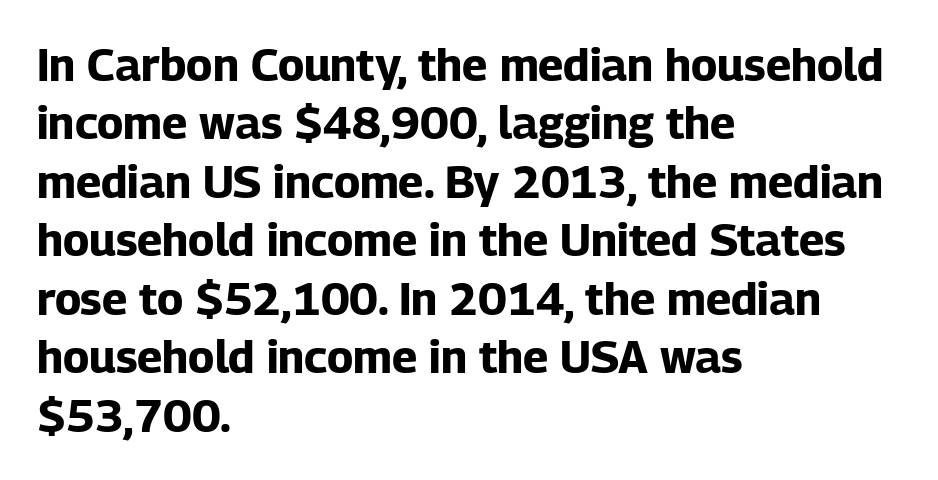
Looks like regular typesetting: each glyph gets only the width it needs. Has an underline been added? It has not. Its strokes are broad and dark, the hallmark of bold type. Font category for this specimen: sans-serif. These lines sit exactly where default settings would place them.
